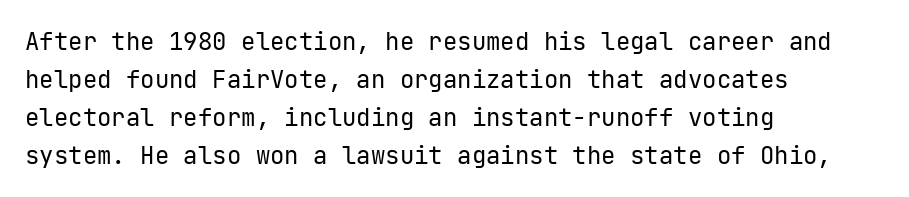
Caption: standard tracking, unaltered. How would I describe the line gaps? Plain and ordinary. Notice how the stems are strictly vertical — no italics here. The typeface has the unassuming heft of standard copy or less. The lines are quadded left.
